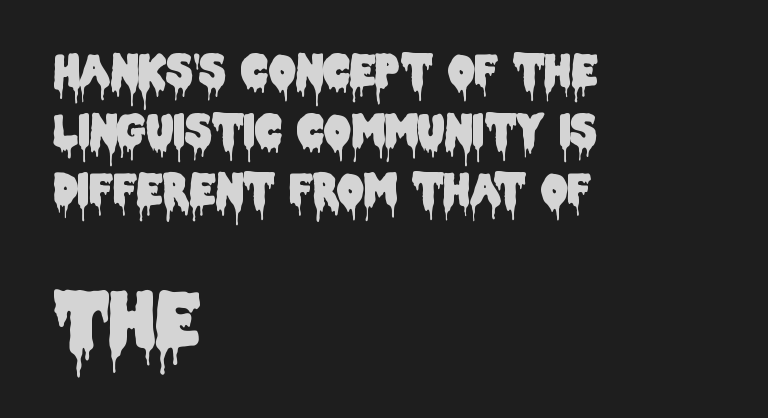
{"serif": "no", "italic": "no", "width": "condensed", "stroke_contrast": "low", "x_height": "large", "monospaced": "no", "underline": "no", "align": "left", "line_spacing": "normal", "line_spacing_ratio": 1.42, "letter_spacing": "normal", "letter_spacing_em": 0.0, "larger_block": "second", "size_ratio": 1.74, "glyph_px": 73}
